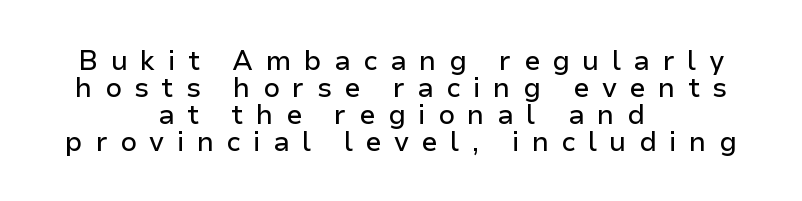
{"italic": "no", "underline": "no", "align": "center", "line_spacing": "tight", "line_spacing_ratio": 1.0, "letter_spacing": "wide", "letter_spacing_em": 0.46, "glyph_px": 27}
